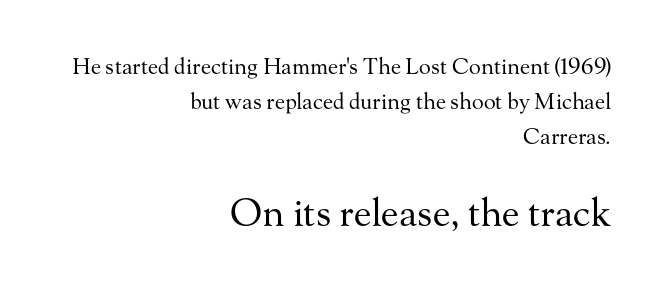
{"serif": "yes", "italic": "no", "bold": "no", "weight": "regular", "width": "normal", "stroke_contrast": "medium", "x_height": "small", "monospaced": "no", "underline": "no", "align": "right", "line_spacing": "normal", "line_spacing_ratio": 1.6, "letter_spacing": "normal", "letter_spacing_em": 0.0, "larger_block": "second", "size_ratio": 1.73, "glyph_px": 38}
